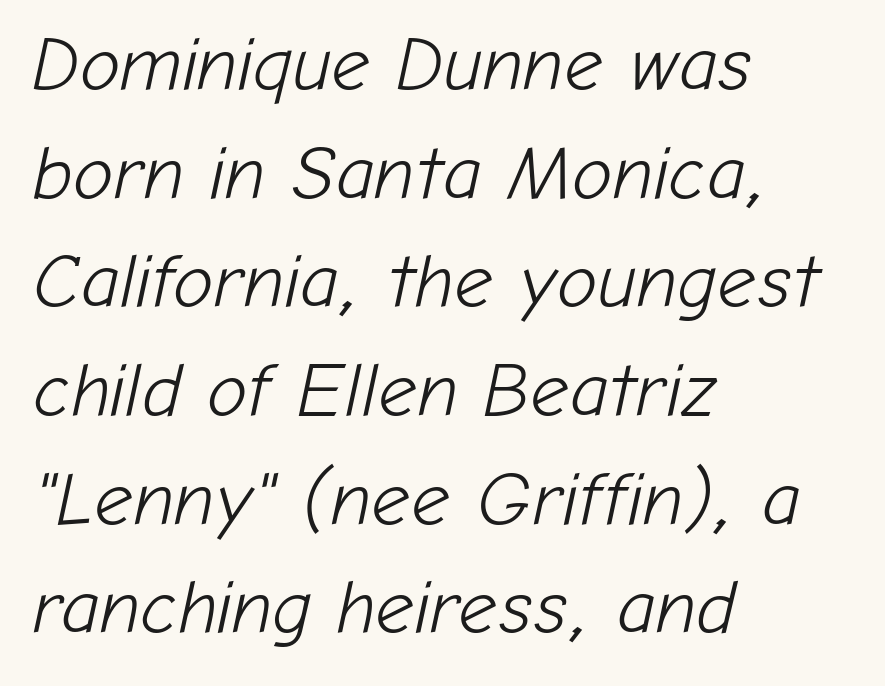
The image shows 76 px light type, italic (leaning right); set left-aligned, normal line spacing (1.43x), normal letter spacing, not underlined; low stroke contrast and a medium x-height.
